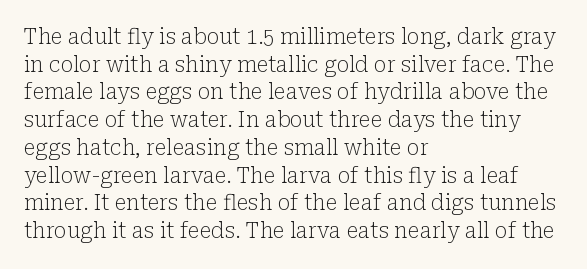
The image shows 21 px text type, upright; set left-aligned, normal line spacing (1.32x), normal letter spacing, not underlined.
